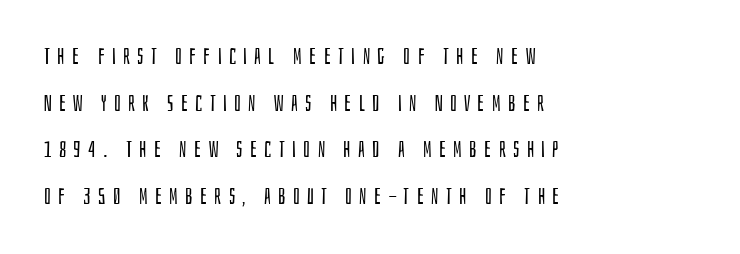
The strip under each line holds only bare page. All the whitespace from short lines collects on the right. What's the leading like? Stretched, with rows far apart. You can tell it's not italic because the verticals are truly vertical. There is plenty of visible air inserted between adjacent glyphs.
